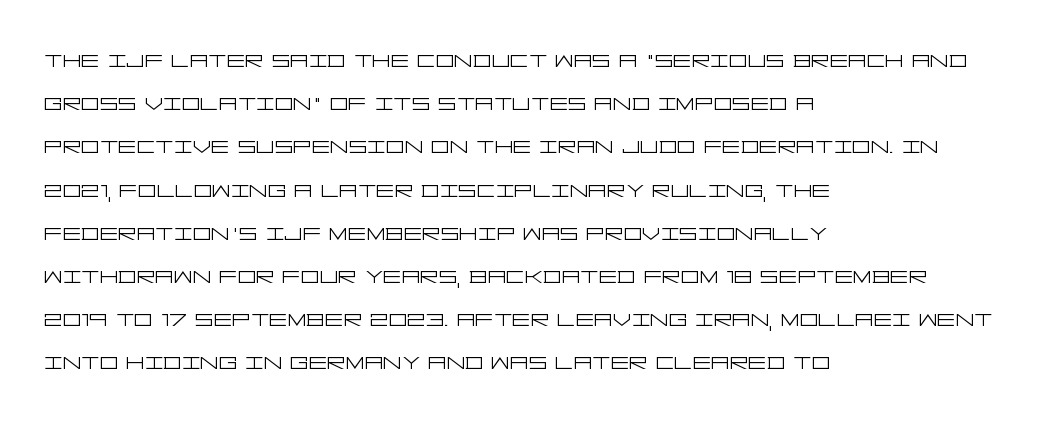
Q: Is the text bold? A: No.
Q: Is the text italic (slanted)? A: No, it is upright.
Q: Is the typeface a serif or a sans-serif typeface? A: Sans-serif.
Q: Is the text underlined? A: No.
Q: How is the paragraph aligned? A: Left-aligned.
Q: Is the spacing between letters normal or unusually wide? A: Normal.
Q: Is the spacing between lines tight, normal or loose? A: Normal.
Q: Width (condensed, normal, or wide)? A: Wide.
Q: Stroke contrast? A: Low.
Q: x-height? A: Large.
